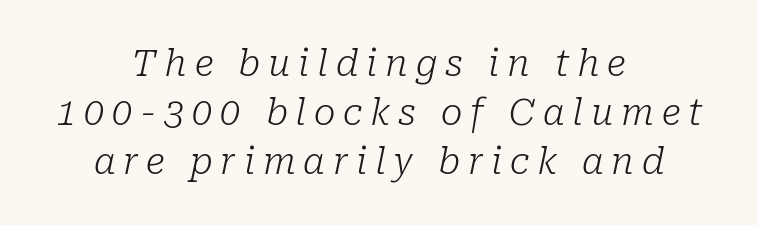
The image shows 36 px light serif type, italic (leaning right); set centered, normal line spacing (1.36x), unusually wide letter spacing (+0.22 em), not underlined; low stroke contrast and a medium x-height.
